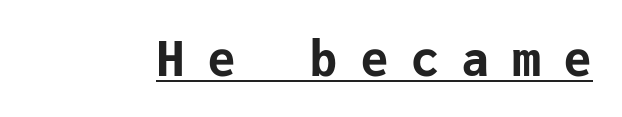
{"serif": "no", "italic": "no", "bold": "yes", "weight": "bold", "width": "normal", "stroke_contrast": "low", "x_height": "medium", "monospaced": "yes", "underline": "yes", "letter_spacing": "wide", "letter_spacing_em": 0.46, "glyph_px": 48}
